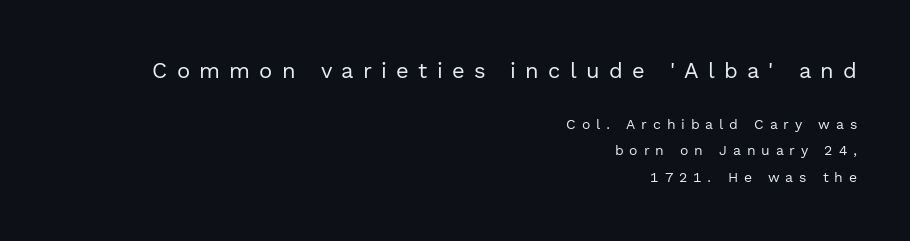
The image shows 22 px text type, upright; set right-aligned, loose line spacing (1.91x), unusually wide letter spacing (+0.42 em), not underlined; the first (top) block is 1.57x larger.
